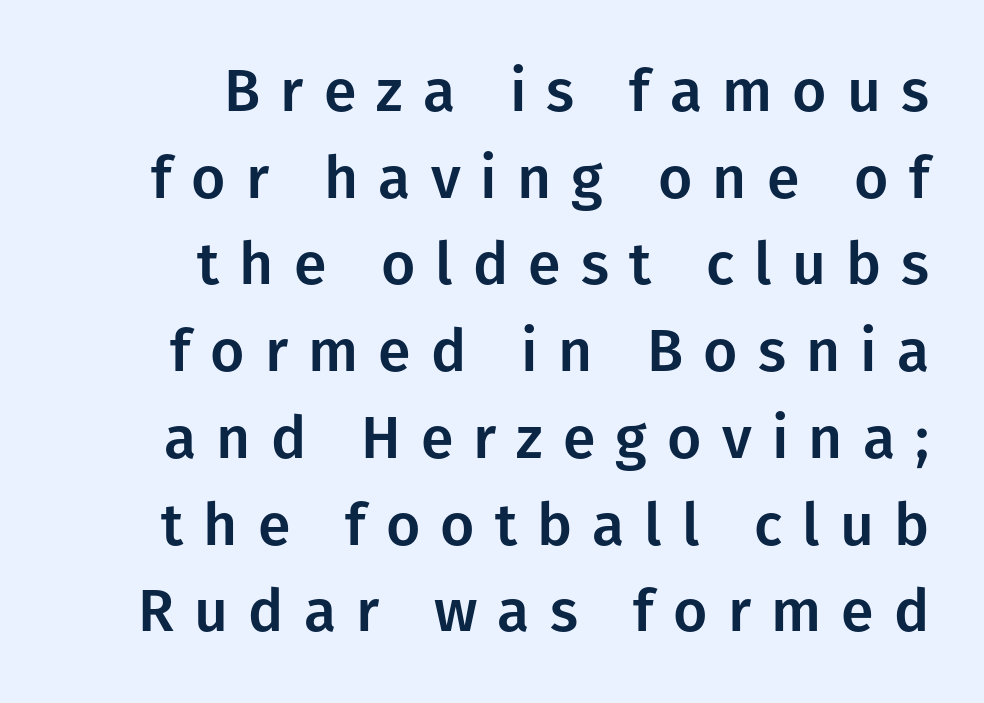
Every row of glyphs terminates at an identical x-position on the right. In terms of leading, this rendering sits right in the middle. Varying glyph widths throughout — classic text-font behaviour. You could only call the tracking loose — the letters float apart. No word sits above an underline.
